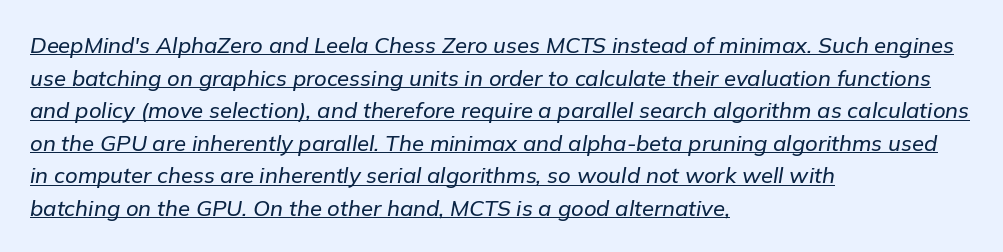
Q: Is the text italic (slanted)? A: Yes, it leans right by about 9 degrees.
Q: Is the text underlined? A: Yes.
Q: How is the paragraph aligned? A: Left-aligned.
Q: Is the spacing between letters normal or unusually wide? A: Normal.
Q: Is the spacing between lines tight, normal or loose? A: Normal.
